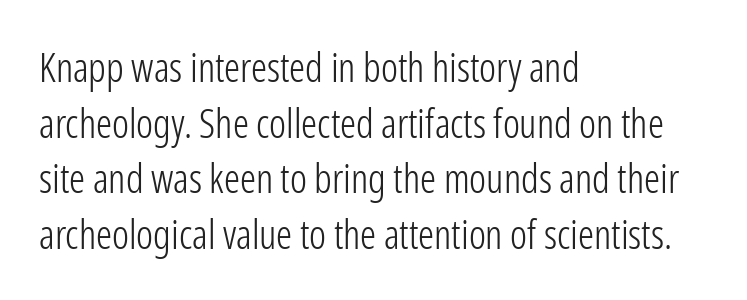
The image shows 40 px light, condensed sans-serif type, upright; set left-aligned, normal line spacing (1.39x), normal letter spacing, not underlined; low stroke contrast and a medium x-height.
